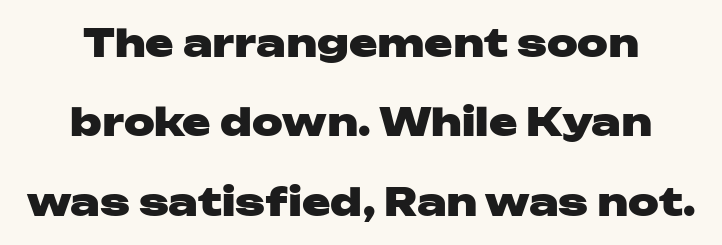
{"serif": "no", "italic": "no", "bold": "yes", "weight": "heavy", "width": "wide", "stroke_contrast": "low", "x_height": "medium", "monospaced": "no", "underline": "no", "line_spacing": "loose", "line_spacing_ratio": 2.09, "letter_spacing": "normal", "letter_spacing_em": 0.0, "glyph_px": 38}
